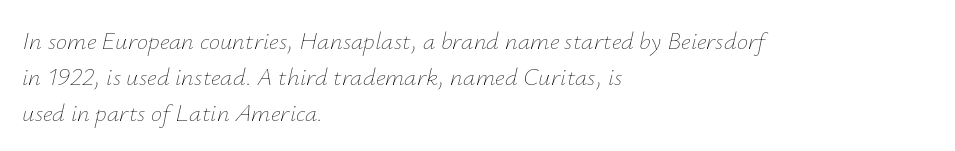
The block of text has a typical density, with ordinary space between rows. The passage shown is not bold in any degree. Notice how the passage keeps a crisp vertical edge on the left only. The passage shown leans; its letterforms are oblique. Lines of text with bare space underneath.
